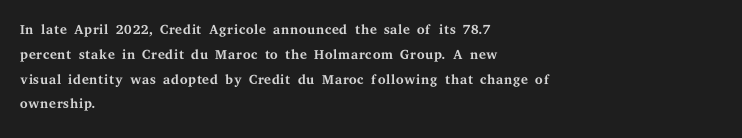
Q: Is the text bold? A: No.
Q: Is the text italic (slanted)? A: No, it is upright.
Q: Is the text underlined? A: No.
Q: How is the paragraph aligned? A: Left-aligned.
Q: Is the spacing between letters normal or unusually wide? A: Normal.
